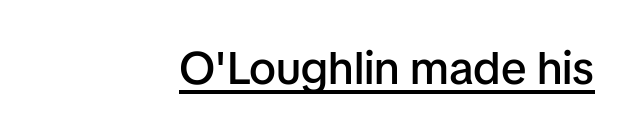
{"serif": "no", "italic": "no", "bold": "semi", "weight": "semibold", "width": "normal", "stroke_contrast": "low", "x_height": "medium", "monospaced": "no", "underline": "yes", "align": "right", "letter_spacing": "normal", "letter_spacing_em": 0.0, "glyph_px": 46}
